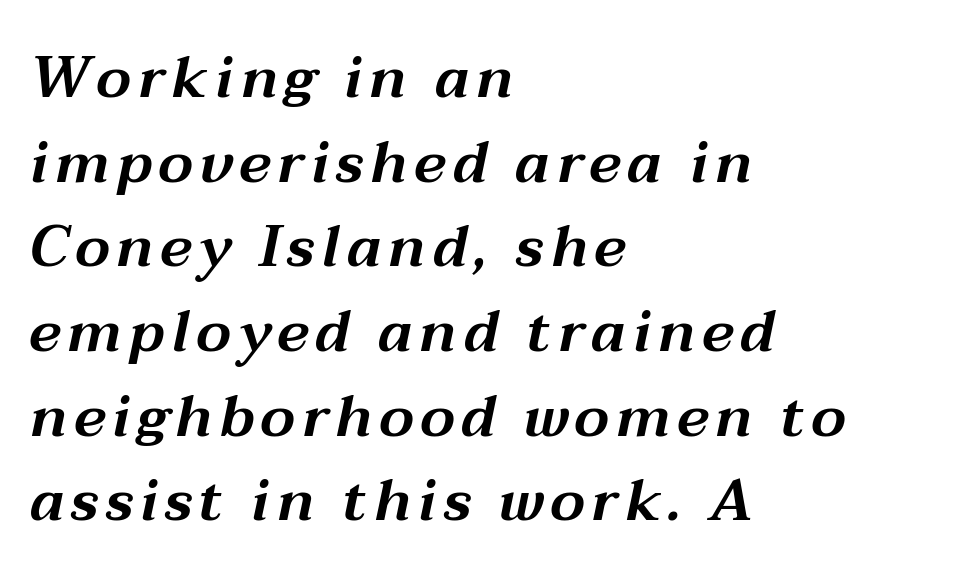
{"italic": "yes", "lean": "right", "slant_degrees": 12, "width": "wide", "stroke_contrast": "medium", "x_height": "medium", "monospaced": "no", "underline": "no", "align": "left", "line_spacing": "normal", "line_spacing_ratio": 1.46, "glyph_px": 58}
